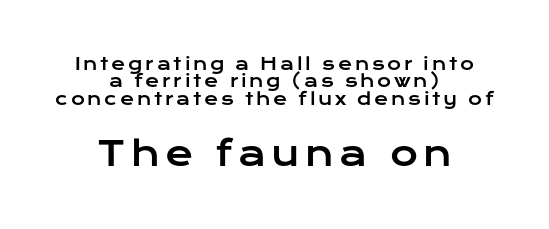
Line starts and ends both wander, symmetrically. The baseline area is clear. This is the regular roman posture of the typeface. Type style note: lacks serifs.
